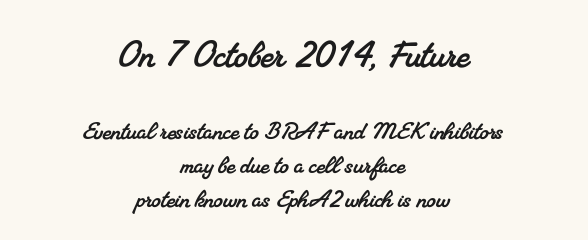
The horizontal fit of the characters is conventional and even. Look at the glyph heights: the upper group is clearly the bigger setting. Underlining? Definitely not there. Think of a printed novel: that variable character pitch is what you see here.
